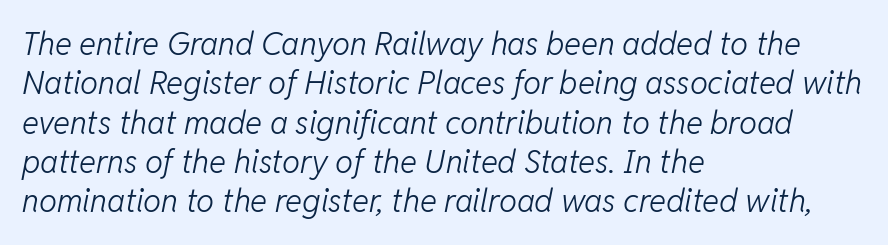
{"italic": "yes", "lean": "right", "slant_degrees": 11, "bold": "no", "weight": "light", "width": "normal", "stroke_contrast": "low", "x_height": "medium", "monospaced": "no", "underline": "no", "align": "left", "line_spacing_ratio": 1.23, "letter_spacing": "normal", "letter_spacing_em": 0.0, "glyph_px": 32}
